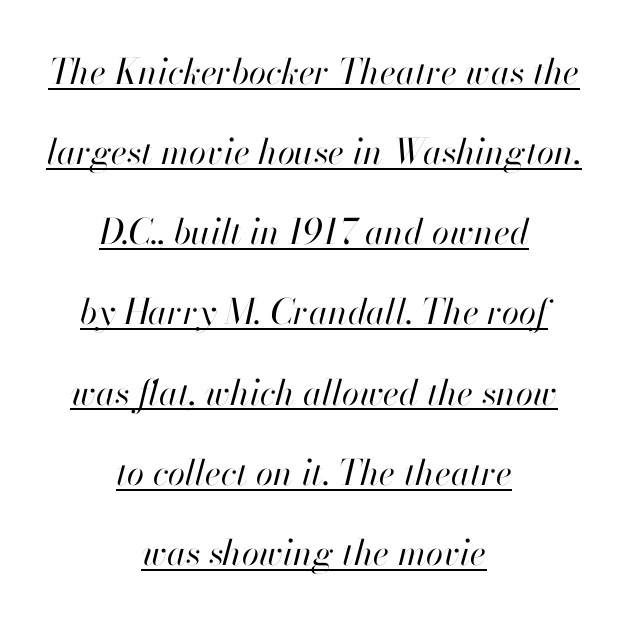
The image shows 35 px regular-weight type, italic (leaning right); set centered, loose line spacing (2.29x), normal letter spacing, underlined; high stroke contrast and a small x-height.
